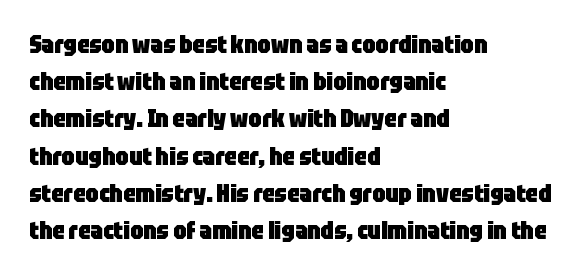
The passage shown has conventional tracking throughout. Underline: absent. The lines in this sample share a left origin and differ only in where they stop. These lines carry a lot of weight — the face is fully bold. Leading: standard. Characters remain perfectly vertical along every line.
